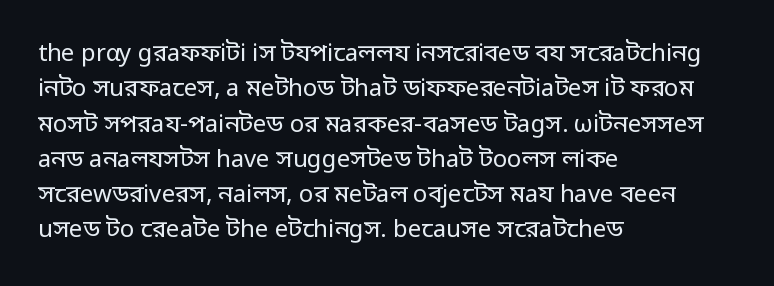
The image shows 24 px text type, upright; set left-aligned, normal line spacing (1.47x), normal letter spacing, not underlined.
